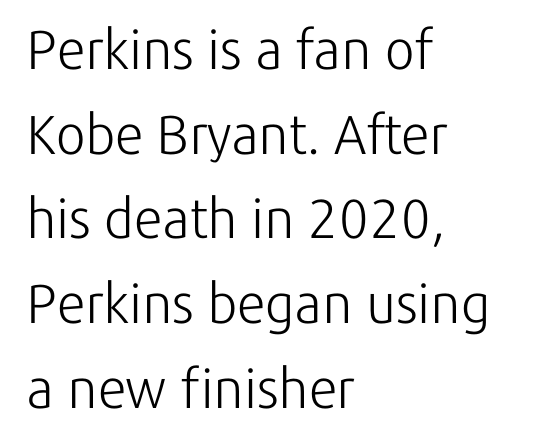
Q: Is the text bold? A: No.
Q: Is the text italic (slanted)? A: No, it is upright.
Q: Is the typeface a serif or a sans-serif typeface? A: Sans-serif.
Q: Is the text underlined? A: No.
Q: How is the paragraph aligned? A: Left-aligned.
Q: Is the spacing between letters normal or unusually wide? A: Normal.
Q: Is the spacing between lines tight, normal or loose? A: Normal.
Q: Width (condensed, normal, or wide)? A: Normal.
Q: Stroke contrast? A: Low.
Q: x-height? A: Medium.
Q: Monospaced? A: No.
